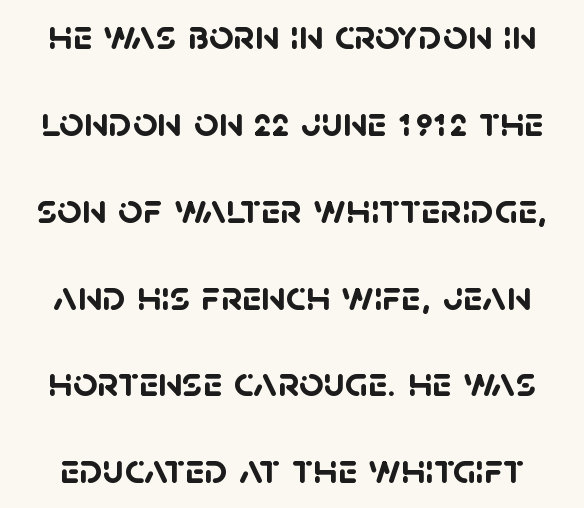
The image shows 43 px semibold sans-serif type; set loose line spacing (2.02x), normal letter spacing, not underlined; low stroke contrast and a large x-height.
